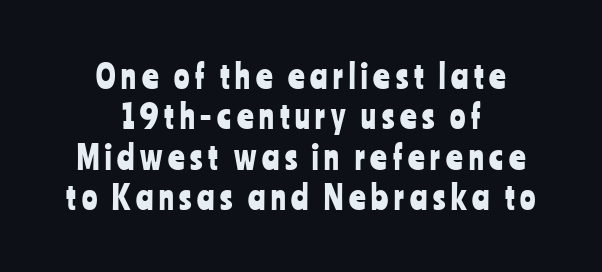
{"serif": "no", "italic": "no", "width": "condensed", "stroke_contrast": "low", "x_height": "medium", "monospaced": "no", "underline": "no", "align": "center", "line_spacing": "normal", "line_spacing_ratio": 1.26, "glyph_px": 32}
